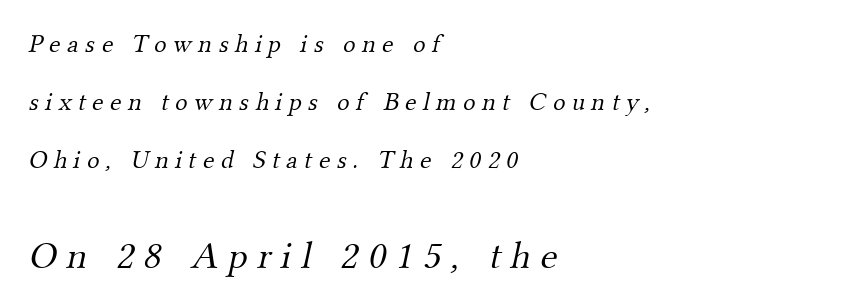
{"serif": "yes", "bold": "no", "weight": "light", "width": "normal", "stroke_contrast": "medium", "x_height": "small", "monospaced": "no", "underline": "no", "align": "left", "line_spacing": "loose", "line_spacing_ratio": 2.23, "letter_spacing": "wide", "letter_spacing_em": 0.25, "larger_block": "second", "size_ratio": 1.5, "glyph_px": 39}
